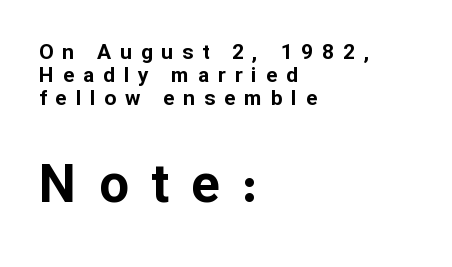
The image shows 53 px bold sans-serif type, upright; set left-aligned, tight line spacing (1.1x), unusually wide letter spacing (+0.42 em), not underlined; the second (bottom) block is 2.52x larger; low stroke contrast and a medium x-height.
